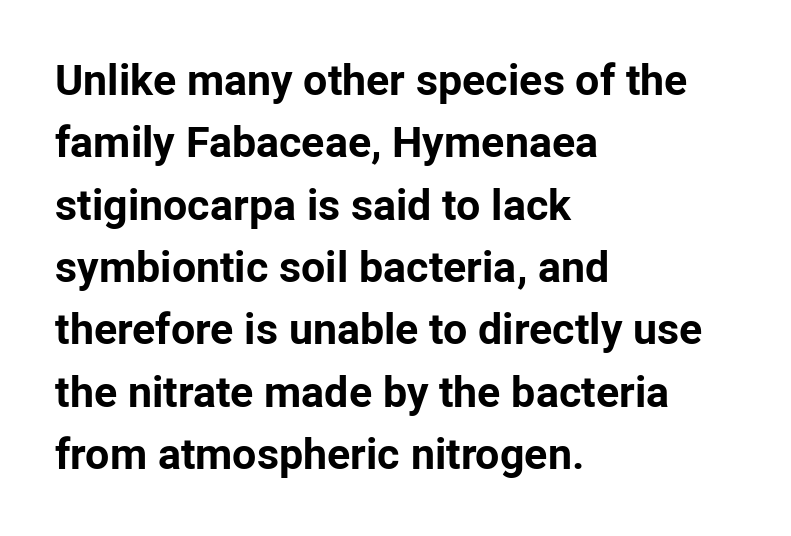
Q: Is the text bold? A: Yes.
Q: Is the text italic (slanted)? A: No, it is upright.
Q: Is the typeface a serif or a sans-serif typeface? A: Sans-serif.
Q: Is the text underlined? A: No.
Q: How is the paragraph aligned? A: Left-aligned.
Q: Is the spacing between letters normal or unusually wide? A: Normal.
Q: Is the spacing between lines tight, normal or loose? A: Normal.
Q: Width (condensed, normal, or wide)? A: Normal.
Q: Stroke contrast? A: Low.
Q: x-height? A: Medium.
Q: Monospaced? A: No.
